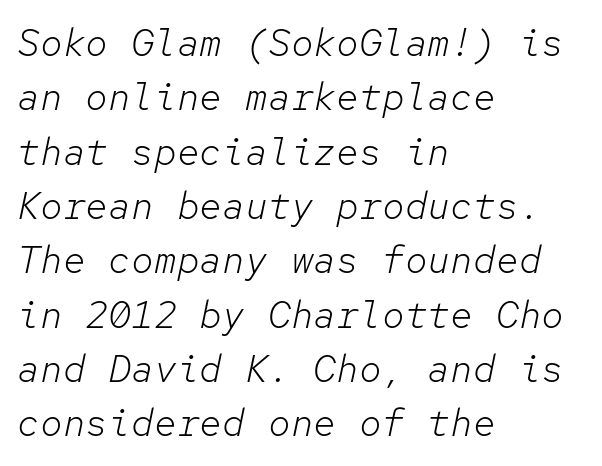
The image shows 38 px light type, italic (leaning right), monospaced; set left-aligned, normal line spacing (1.43x), normal letter spacing, not underlined; low stroke contrast and a medium x-height.
